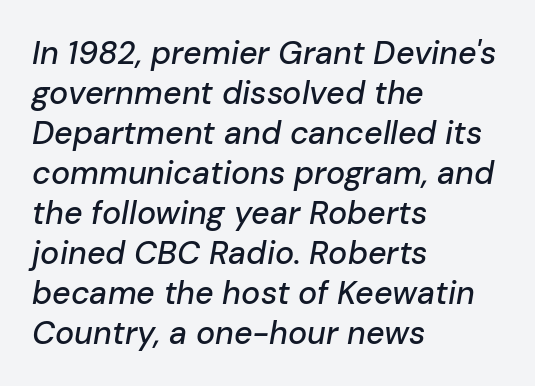
The image shows 32 px text type, italic (leaning right); set left-aligned, normal line spacing (1.25x), normal letter spacing, not underlined; low stroke contrast and a medium x-height.
